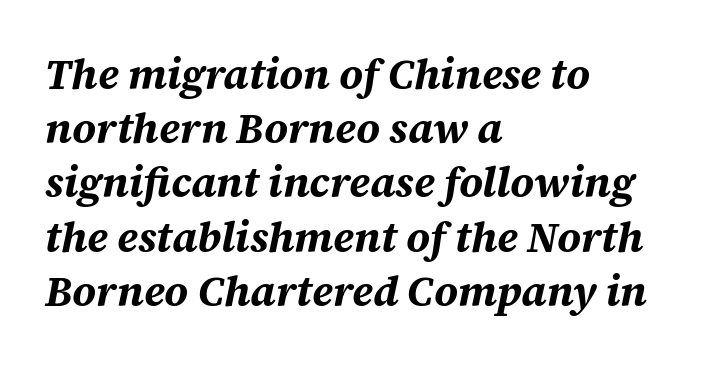
The image shows 42 px bold type, italic (leaning right); set left-aligned, normal line spacing (1.29x), normal letter spacing, not underlined; medium stroke contrast and a large x-height.
